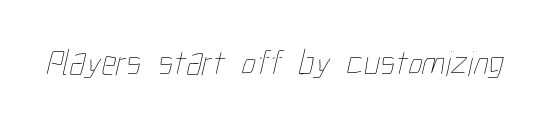
{"bold": "no", "weight": "thin", "width": "condensed", "stroke_contrast": "low", "x_height": "medium", "monospaced": "no", "underline": "no", "letter_spacing": "normal", "letter_spacing_em": 0.0, "glyph_px": 36}
